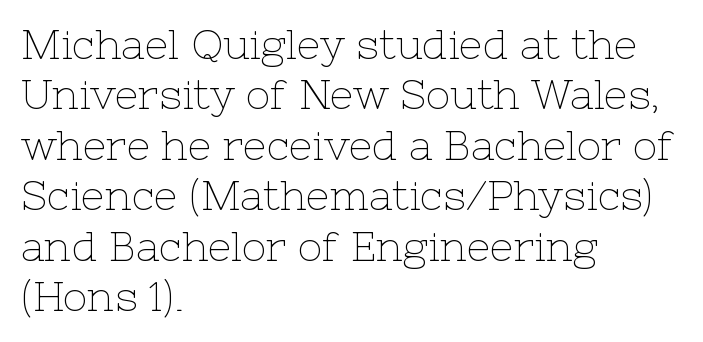
Q: Is the text bold? A: No.
Q: Is the text italic (slanted)? A: No, it is upright.
Q: Is the typeface a serif or a sans-serif typeface? A: Serif.
Q: Is the text underlined? A: No.
Q: How is the paragraph aligned? A: Left-aligned.
Q: Is the spacing between letters normal or unusually wide? A: Normal.
Q: Width (condensed, normal, or wide)? A: Normal.
Q: Stroke contrast? A: Low.
Q: x-height? A: Medium.
Q: Monospaced? A: No.
